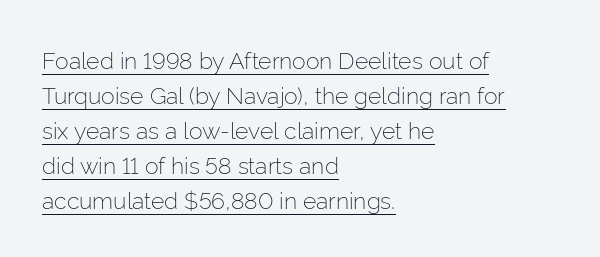
{"italic": "no", "bold": "no", "underline": "yes", "align": "left", "line_spacing": "normal", "line_spacing_ratio": 1.52, "letter_spacing": "normal", "letter_spacing_em": 0.0, "glyph_px": 23}
